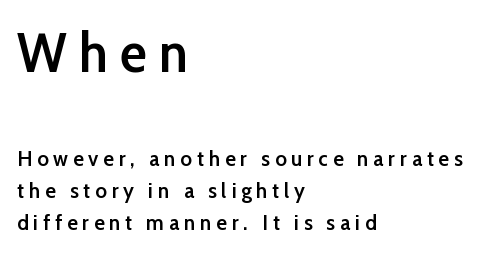
Descender tails drop into unmarked territory. Evenly set lines give the paragraph a standard silhouette. The glyphs have the mass of a demibold cut, below bold. Typographically, this falls in the sans-serif category.
